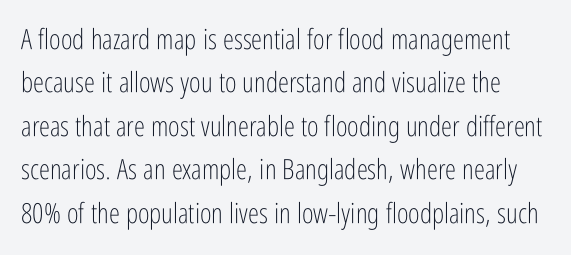
The letterforms sit shoulder to shoulder at normal distance. Proportional: the letters do not fall into vertical columns. A bare baseline throughout the passage. In terms of posture, this sample is upright. Is this a sans? Yes — the strokes have no serifs. Normally led — the rows are evenly, conventionally spaced.
